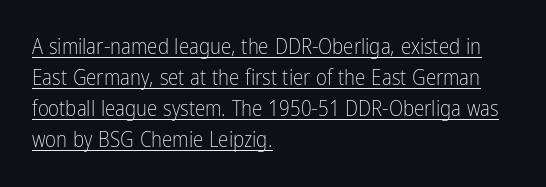
In designer terms, the underline attribute is active on this setting. Compared with a centered layout, this one pins lines to the left instead. Leading: standard. The letterforms sit at book weight or below. The horizontal fit of the characters is conventional and even.
